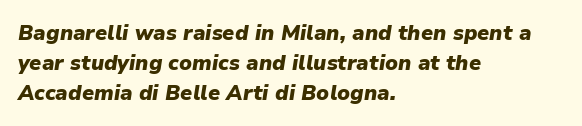
The image shows 21 px bold type, italic (leaning right); set left-aligned, normal line spacing (1.42x), normal letter spacing, not underlined.
